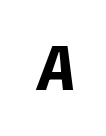
{"italic": "yes", "lean": "right", "slant_degrees": 4, "bold": "yes", "weight": "bold", "width": "normal", "stroke_contrast": "low", "x_height": "medium", "monospaced": "yes", "underline": "no", "letter_spacing": "wide", "letter_spacing_em": 0.34, "glyph_px": 61}
